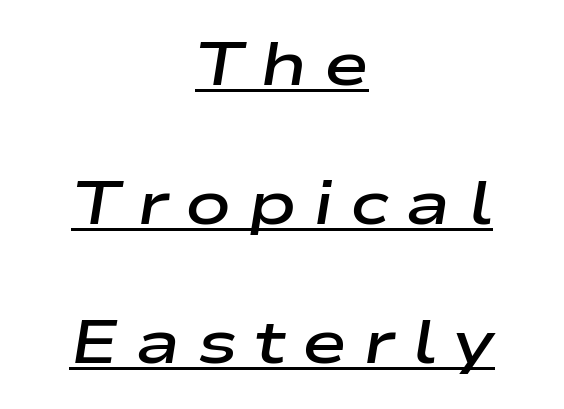
Q: Is the text bold? A: Semi-bold.
Q: Is the text italic (slanted)? A: Yes, it leans right by about 9 degrees.
Q: Is the text underlined? A: Yes.
Q: How is the paragraph aligned? A: Centered.
Q: Is the spacing between letters normal or unusually wide? A: Unusually wide.
Q: Is the spacing between lines tight, normal or loose? A: Loose.
Q: Width (condensed, normal, or wide)? A: Wide.
Q: Stroke contrast? A: Low.
Q: x-height? A: Medium.
Q: Monospaced? A: No.
